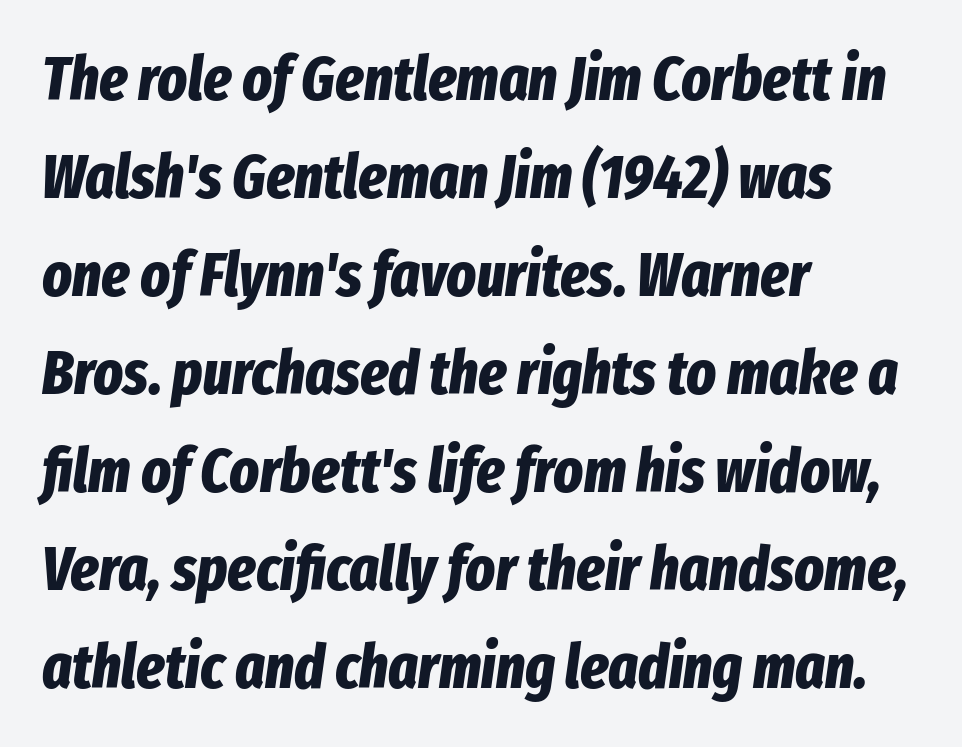
Q: Is the text bold? A: Yes.
Q: Is the text italic (slanted)? A: Yes, it leans right by about 8 degrees.
Q: Is the text underlined? A: No.
Q: How is the paragraph aligned? A: Left-aligned.
Q: Is the spacing between letters normal or unusually wide? A: Normal.
Q: Is the spacing between lines tight, normal or loose? A: Normal.
Q: Width (condensed, normal, or wide)? A: Condensed.
Q: Stroke contrast? A: Low.
Q: x-height? A: Medium.
Q: Monospaced? A: No.
